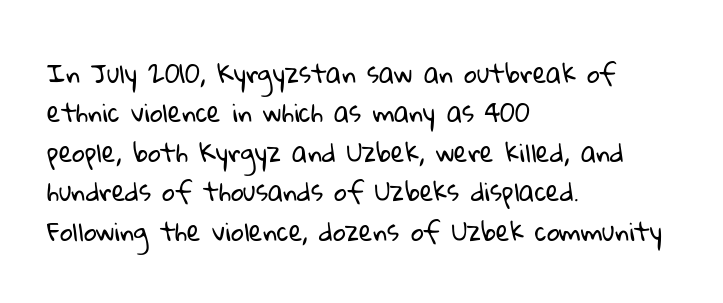
Descenders are the only things crossing below the line. Unbolded letterforms with no extra heft. The rows are spaced the way most documents space them. Where is the straight margin? On the left.
